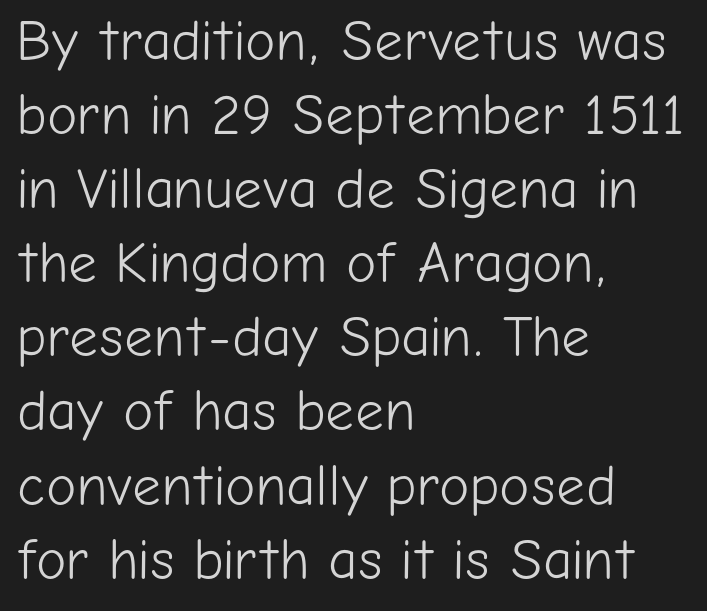
Q: Is the text bold? A: No.
Q: Is the text italic (slanted)? A: No, it is upright.
Q: Is the typeface a serif or a sans-serif typeface? A: Sans-serif.
Q: Is the text underlined? A: No.
Q: How is the paragraph aligned? A: Left-aligned.
Q: Is the spacing between letters normal or unusually wide? A: Normal.
Q: Is the spacing between lines tight, normal or loose? A: Normal.
Q: Width (condensed, normal, or wide)? A: Normal.
Q: Stroke contrast? A: Low.
Q: x-height? A: Medium.
Q: Monospaced? A: No.
